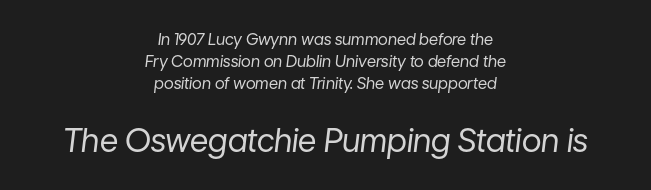
Q: Is the text bold? A: No.
Q: Is the text italic (slanted)? A: Yes, it leans right by about 7 degrees.
Q: Is the text underlined? A: No.
Q: How is the paragraph aligned? A: Centered.
Q: Is the spacing between letters normal or unusually wide? A: Normal.
Q: Is the spacing between lines tight, normal or loose? A: Normal.
Q: Which block of text is set in a larger size, the first (top) or the second (bottom)? A: The second (bottom) one.
Q: Width (condensed, normal, or wide)? A: Normal.
Q: Stroke contrast? A: Low.
Q: x-height? A: Medium.
Q: Monospaced? A: No.
